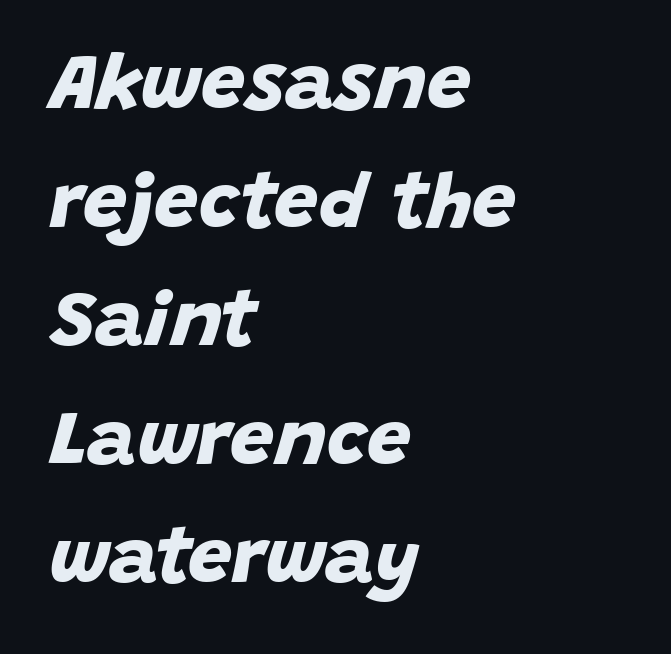
{"serif": "no", "bold": "yes", "weight": "bold", "width": "normal", "stroke_contrast": "low", "x_height": "large", "monospaced": "no", "underline": "no", "align": "left", "line_spacing": "normal", "line_spacing_ratio": 1.52, "letter_spacing": "normal", "letter_spacing_em": 0.0, "glyph_px": 78}
